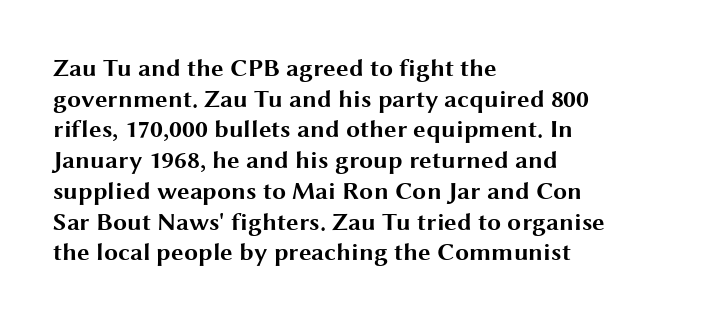
Q: Is the text bold? A: Yes.
Q: Is the text italic (slanted)? A: No, it is upright.
Q: Is the text underlined? A: No.
Q: How is the paragraph aligned? A: Left-aligned.
Q: Is the spacing between letters normal or unusually wide? A: Normal.
